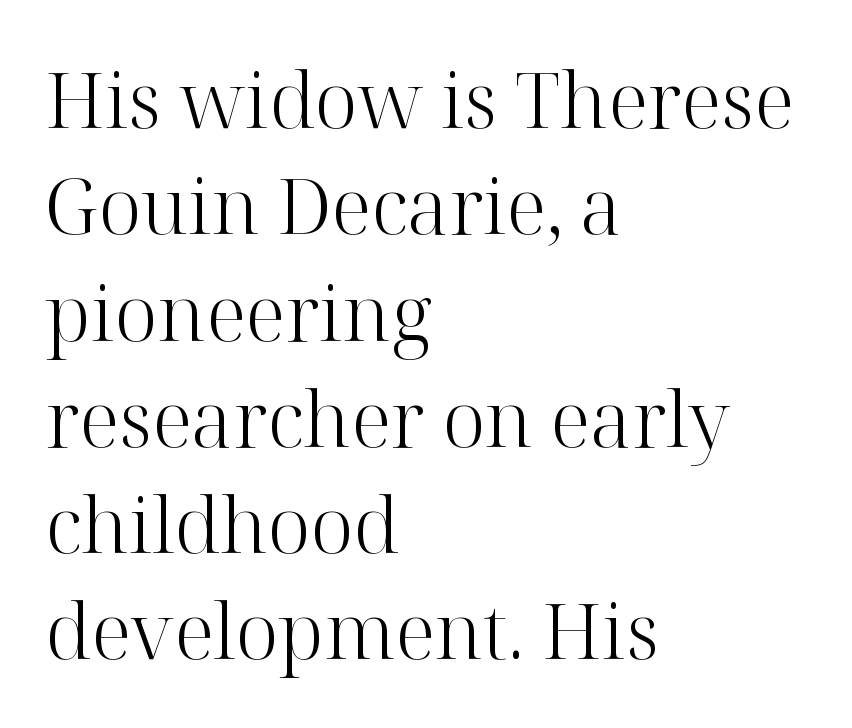
{"serif": "yes", "italic": "no", "bold": "no", "weight": "light", "width": "normal", "stroke_contrast": "high", "x_height": "medium", "monospaced": "no", "underline": "no", "align": "left", "line_spacing": "normal", "line_spacing_ratio": 1.38, "letter_spacing": "normal", "letter_spacing_em": 0.0, "glyph_px": 77}
